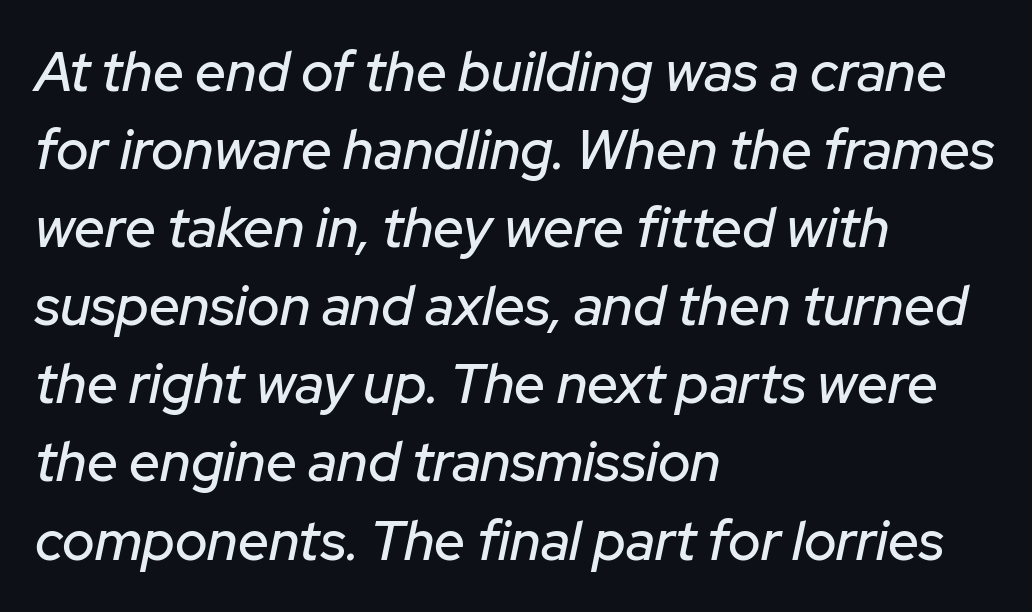
Leading matches the norm, producing a regular column. Notice how the stems are inclined rather than vertical — that's the hallmark of italics. The face used here is rendered with its standard letterfit. Check the space under the baseline: it is left empty.
